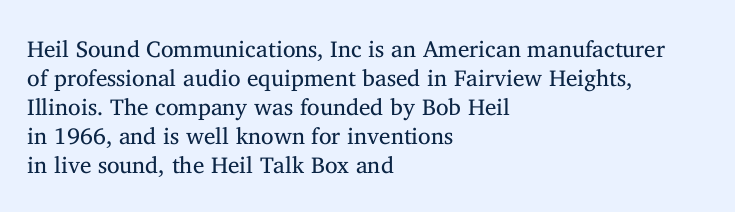
A typesetter would call this zero additional tracking. If you drew a line through each stem, it would be perfectly vertical. This block has exactly the height ordinary leading produces. Teacher's note: observe the even left margin — that is flush-left alignment. The area under the type is left untouched. This is not heavy type; no bold has been used.
